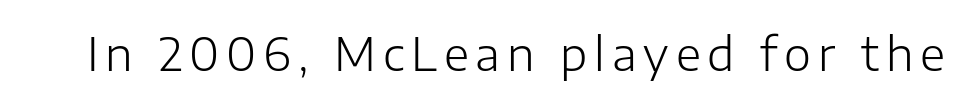
Q: Is the text bold? A: No.
Q: Is the text italic (slanted)? A: No, it is upright.
Q: Is the typeface a serif or a sans-serif typeface? A: Sans-serif.
Q: Is the text underlined? A: No.
Q: Width (condensed, normal, or wide)? A: Normal.
Q: Stroke contrast? A: Low.
Q: x-height? A: Medium.
Q: Monospaced? A: No.
